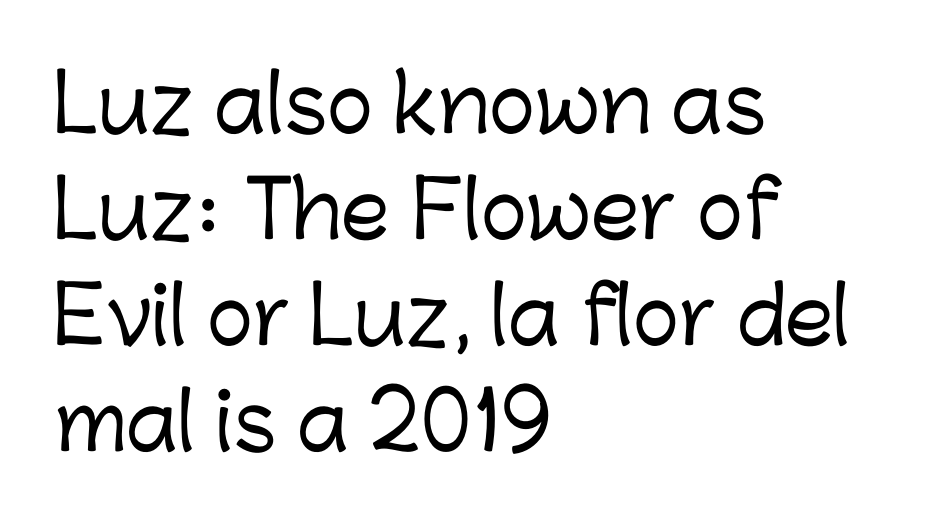
Does the copy run flush right? No — it runs flush left. Spacing verdict: proportional, widths tailored to each character. The foot of each line stays bare and open. Honestly, the letter spacing is just normal — you wouldn't notice it. Does the leading feel generous? No, just average. The typography opts for an upright posture over an oblique one.
